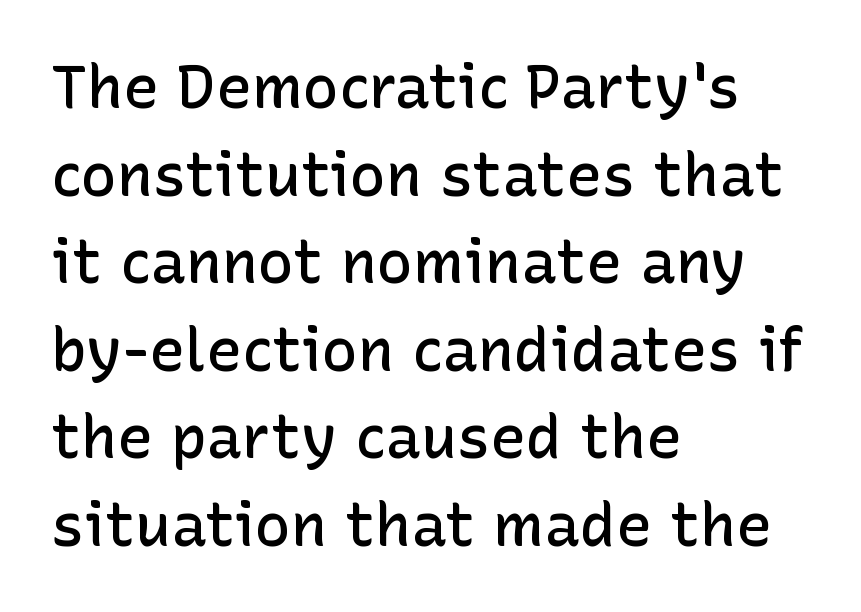
Q: Is the text bold? A: Semi-bold.
Q: Is the text italic (slanted)? A: No, it is upright.
Q: Is the typeface a serif or a sans-serif typeface? A: Sans-serif.
Q: Is the text underlined? A: No.
Q: How is the paragraph aligned? A: Left-aligned.
Q: Is the spacing between letters normal or unusually wide? A: Normal.
Q: Is the spacing between lines tight, normal or loose? A: Normal.
Q: Width (condensed, normal, or wide)? A: Normal.
Q: Stroke contrast? A: Low.
Q: x-height? A: Medium.
Q: Monospaced? A: No.
